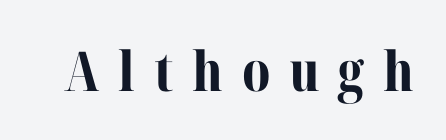
{"serif": "yes", "italic": "no", "bold": "yes", "weight": "bold", "width": "normal", "stroke_contrast": "medium", "x_height": "medium", "monospaced": "no", "underline": "no", "letter_spacing": "wide", "letter_spacing_em": 0.34, "glyph_px": 55}
